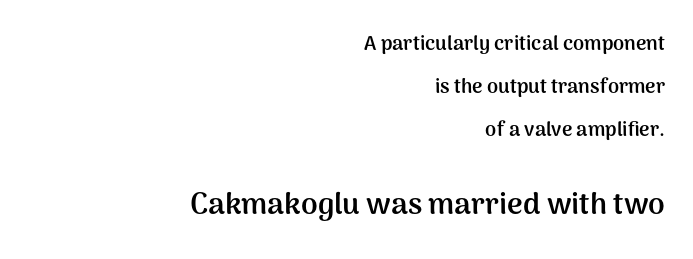
Q: Is the text bold? A: Yes.
Q: Is the text italic (slanted)? A: No, it is upright.
Q: Is the typeface a serif or a sans-serif typeface? A: Sans-serif.
Q: Is the text underlined? A: No.
Q: How is the paragraph aligned? A: Right-aligned.
Q: Is the spacing between letters normal or unusually wide? A: Normal.
Q: Is the spacing between lines tight, normal or loose? A: Loose.
Q: Which block of text is set in a larger size, the first (top) or the second (bottom)? A: The second (bottom) one.
Q: Width (condensed, normal, or wide)? A: Normal.
Q: Stroke contrast? A: Medium.
Q: x-height? A: Medium.
Q: Monospaced? A: No.
